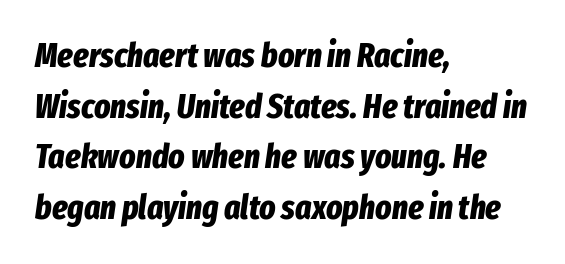
Q: Is the text bold? A: Yes.
Q: Is the text italic (slanted)? A: Yes, it leans right by about 8 degrees.
Q: Is the text underlined? A: No.
Q: How is the paragraph aligned? A: Left-aligned.
Q: Is the spacing between letters normal or unusually wide? A: Normal.
Q: Is the spacing between lines tight, normal or loose? A: Normal.
Q: Width (condensed, normal, or wide)? A: Condensed.
Q: Stroke contrast? A: Low.
Q: x-height? A: Medium.
Q: Monospaced? A: No.
